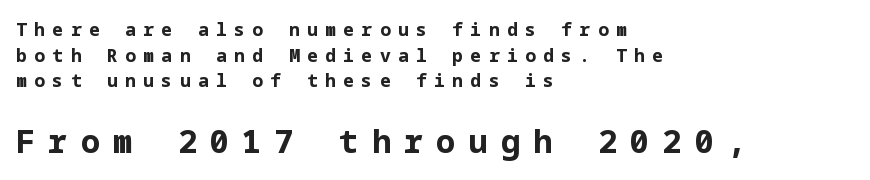
Q: Is the text bold? A: Yes.
Q: Is the text italic (slanted)? A: No, it is upright.
Q: Is the typeface a serif or a sans-serif typeface? A: Sans-serif.
Q: Is the text underlined? A: No.
Q: How is the paragraph aligned? A: Left-aligned.
Q: Is the spacing between letters normal or unusually wide? A: Unusually wide.
Q: Is the spacing between lines tight, normal or loose? A: Normal.
Q: Which block of text is set in a larger size, the first (top) or the second (bottom)? A: The second (bottom) one.
Q: Width (condensed, normal, or wide)? A: Normal.
Q: Stroke contrast? A: Low.
Q: x-height? A: Medium.
